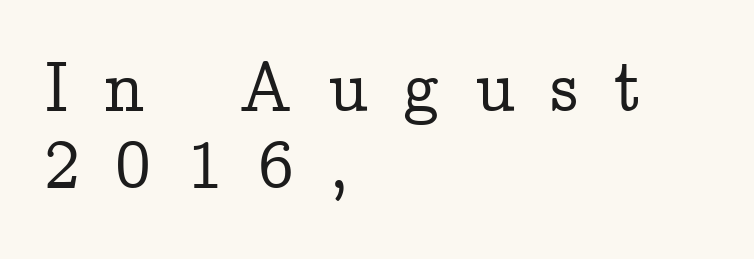
This is the regular roman posture of the typeface. Does extra space separate the letters? Yes, quite a lot of it. Is there much room between lines? No — they nearly touch. Each letter keeps its own natural width here, so spacing adapts to shape. Every row of glyphs begins at an identical x-position on the left. The foot of each line stays bare and open.
